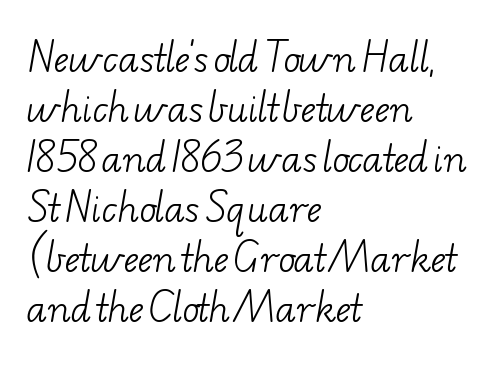
{"serif": "yes", "bold": "no", "weight": "light", "width": "wide", "stroke_contrast": "low", "x_height": "small", "monospaced": "no", "underline": "no", "align": "left", "line_spacing": "normal", "line_spacing_ratio": 1.43, "letter_spacing": "normal", "letter_spacing_em": 0.0, "glyph_px": 35}
